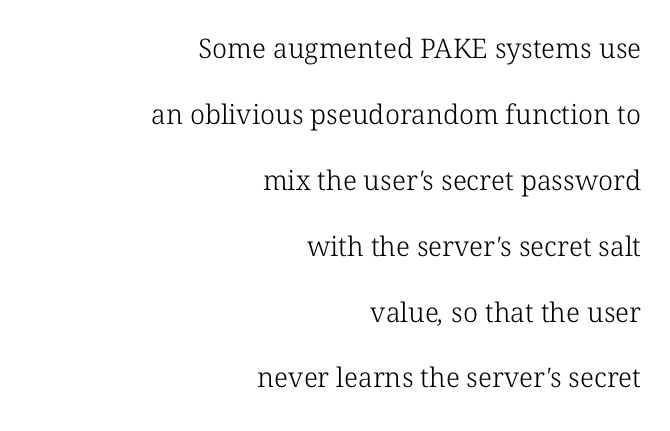
Q: Is the text bold? A: No.
Q: Is the text underlined? A: No.
Q: How is the paragraph aligned? A: Right-aligned.
Q: Is the spacing between letters normal or unusually wide? A: Normal.
Q: Is the spacing between lines tight, normal or loose? A: Loose.
